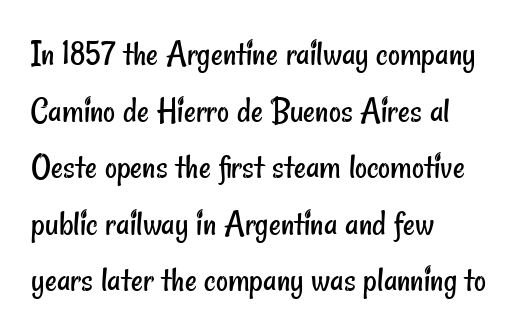
The image shows 37 px regular-weight, condensed sans-serif type; set left-aligned, normal line spacing (1.53x), normal letter spacing, not underlined; low stroke contrast and a small x-height.
